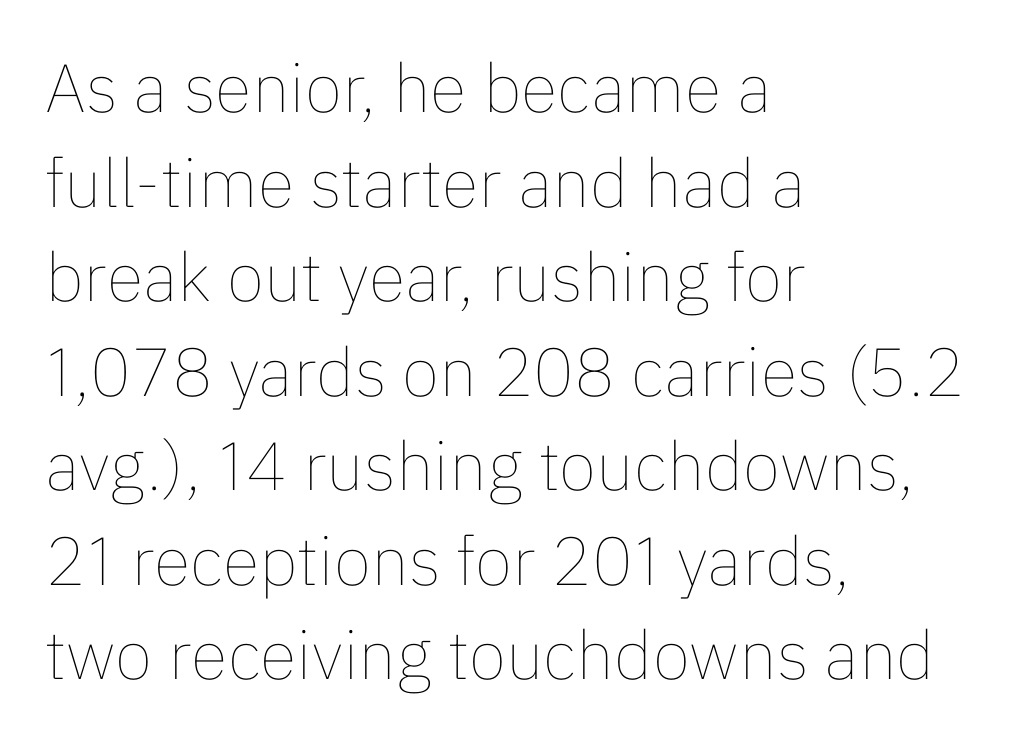
{"italic": "no", "bold": "no", "weight": "thin", "width": "normal", "stroke_contrast": "low", "x_height": "medium", "monospaced": "no", "underline": "no", "align": "left", "line_spacing": "normal", "line_spacing_ratio": 1.39, "letter_spacing": "normal", "letter_spacing_em": 0.0, "glyph_px": 68}
